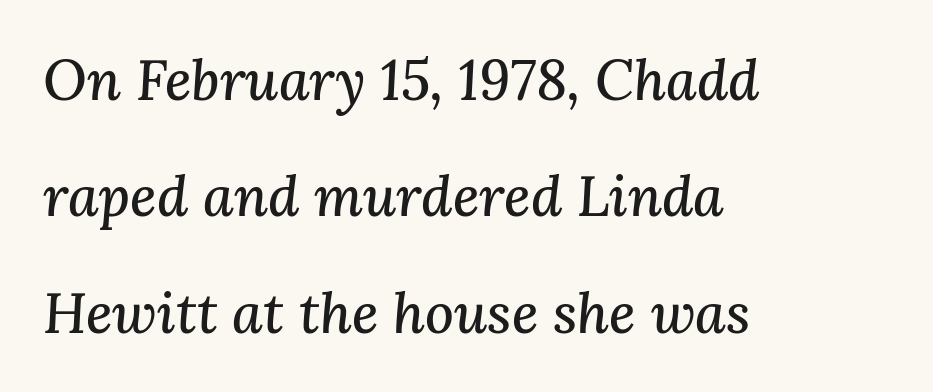
The words here are not underlined. One glance says open: line gaps are wider than usual. Little horizontal feet cap the strokes, marking this as serif type. This sample has the flowing, uneven cadence of proportional lettering. The letterforms sit shoulder to shoulder at normal distance. Characters are canted at an angle relative to the baseline's perpendicular.
